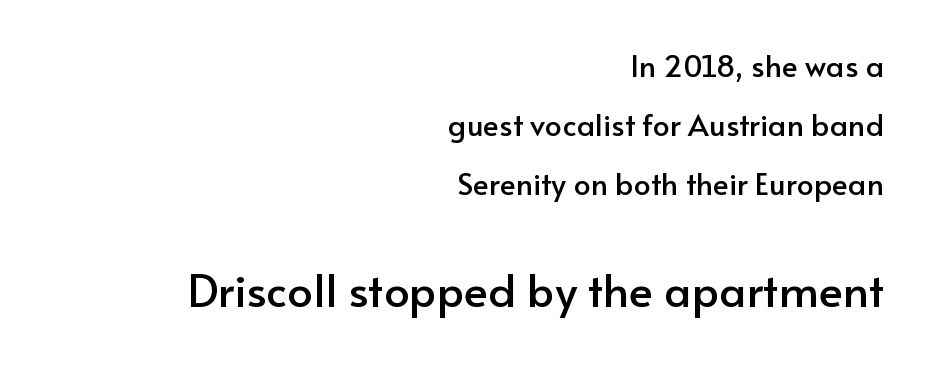
Q: Is the text italic (slanted)? A: No, it is upright.
Q: Is the typeface a serif or a sans-serif typeface? A: Sans-serif.
Q: Is the text underlined? A: No.
Q: How is the paragraph aligned? A: Right-aligned.
Q: Is the spacing between letters normal or unusually wide? A: Normal.
Q: Is the spacing between lines tight, normal or loose? A: Loose.
Q: Which block of text is set in a larger size, the first (top) or the second (bottom)? A: The second (bottom) one.
Q: Width (condensed, normal, or wide)? A: Normal.
Q: Stroke contrast? A: Low.
Q: x-height? A: Small.
Q: Monospaced? A: No.
